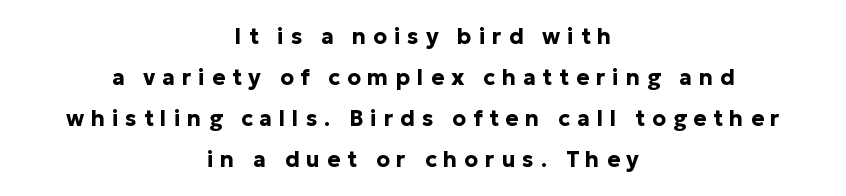
The image shows 22 px bold type, upright; set centered, line spacing 1.86x, unusually wide letter spacing (+0.31 em), not underlined.
